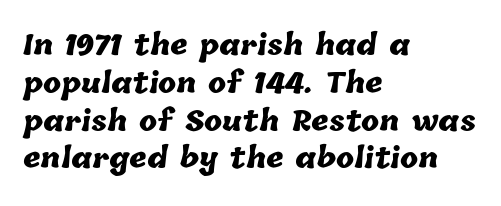
The image shows 27 px bold type; set left-aligned, normal line spacing (1.4x), normal letter spacing, not underlined.
